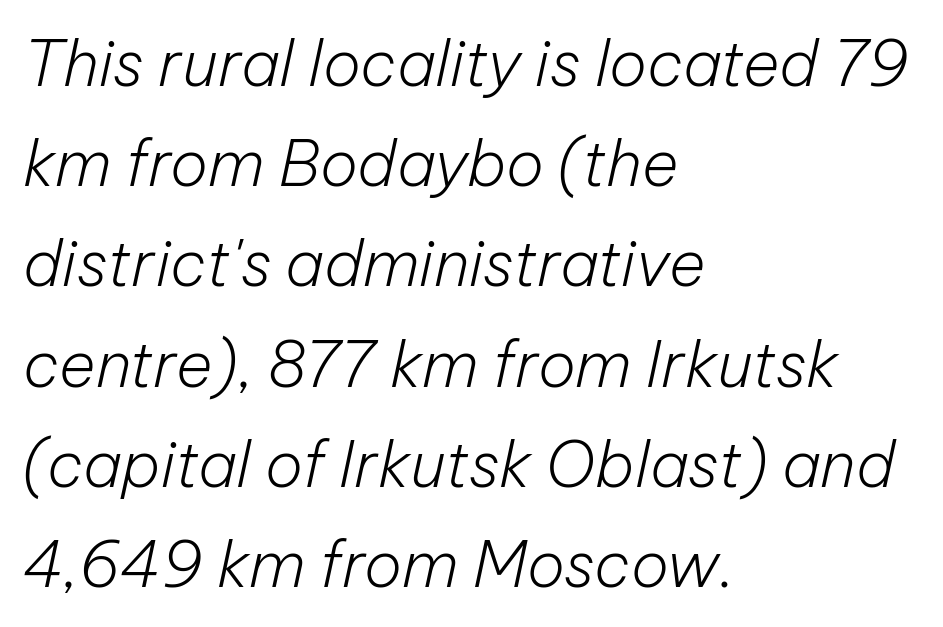
This rendering uses left alignment, leaving the right contour irregular. Looks like regular typesetting: each glyph gets only the width it needs. Heaviness? Minimal to ordinary, like unemphasized prose. The specimen reads as italic at a glance.
